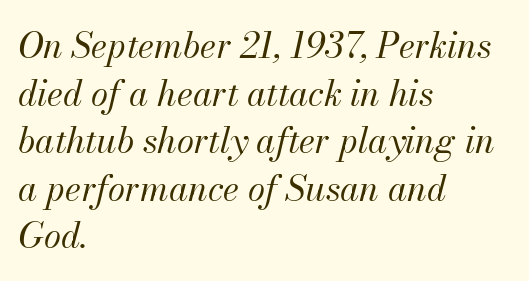
The image shows 35 px regular-weight type, italic (leaning right); set left-aligned, normal line spacing (1.36x), normal letter spacing, not underlined; medium stroke contrast and a small x-height.
